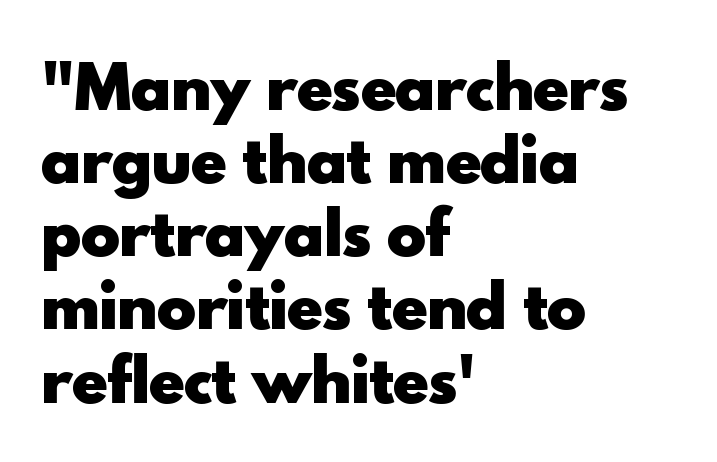
The image shows 59 px heavy sans-serif type, upright; set left-aligned, line spacing 1.24x, normal letter spacing, not underlined; a small x-height.
